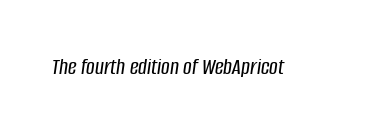
Q: Is the text italic (slanted)? A: Yes, it leans right by about 8 degrees.
Q: Is the text underlined? A: No.
Q: Is the spacing between letters normal or unusually wide? A: Normal.
